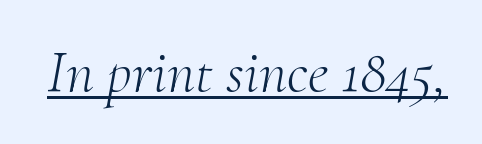
A rule runs beneath these lines of type. Compared with ordinary roman type, these characters are visibly tilted. The face used here is rendered with its standard letterfit. The face used here is seriffed, in the tradition of book romans. This sample has the flowing, uneven cadence of proportional lettering.
